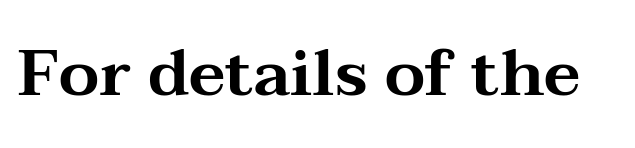
Ascenders rise straight up at ninety degrees. A typesetter would call this proportional, since set widths differ per character. To sum up the face: it has serifs. The letterforms sit shoulder to shoulder at normal distance. The gap between lines stays unmarked.
